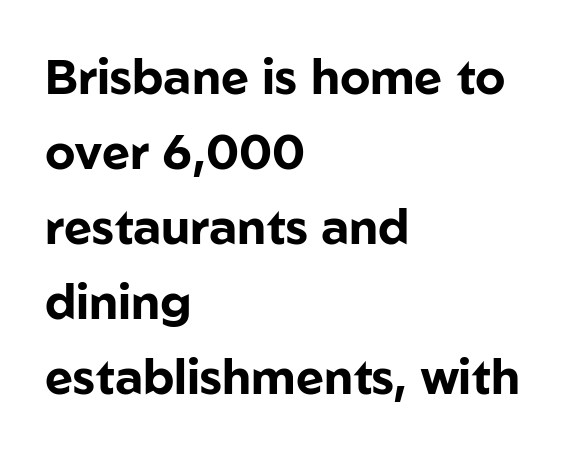
A typesetter would call this zero additional tracking. The block of text has a typical density, with ordinary space between rows. Typographically, this falls in the sans-serif category. The passage is arranged the way most books set body copy — flush left. The axis of the letterforms is exactly vertical. Underline: absent.
